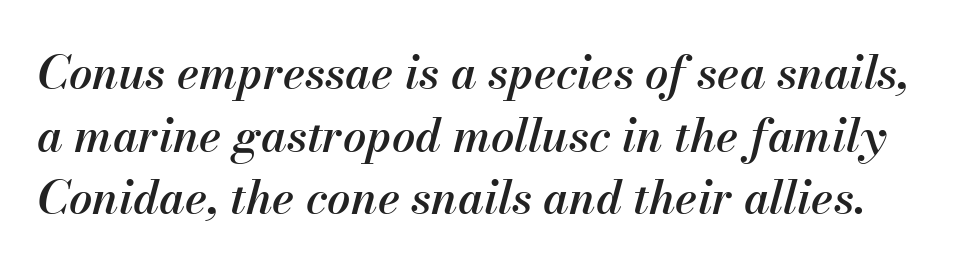
{"italic": "yes", "lean": "right", "slant_degrees": 13, "bold": "semi", "weight": "semibold", "width": "normal", "stroke_contrast": "medium", "x_height": "small", "monospaced": "no", "underline": "no", "line_spacing": "normal", "line_spacing_ratio": 1.36, "letter_spacing": "normal", "letter_spacing_em": 0.0, "glyph_px": 46}
